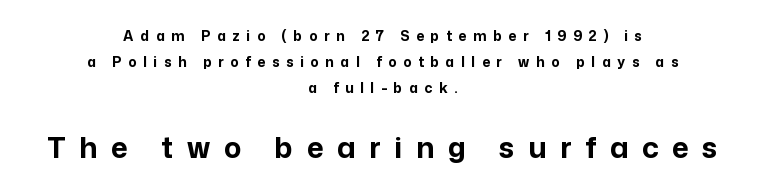
{"serif": "no", "italic": "no", "bold": "yes", "weight": "bold", "width": "normal", "stroke_contrast": "low", "x_height": "medium", "monospaced": "no", "underline": "no", "align": "center", "line_spacing_ratio": 1.86, "letter_spacing": "wide", "letter_spacing_em": 0.47, "larger_block": "second", "size_ratio": 2.07, "glyph_px": 29}
